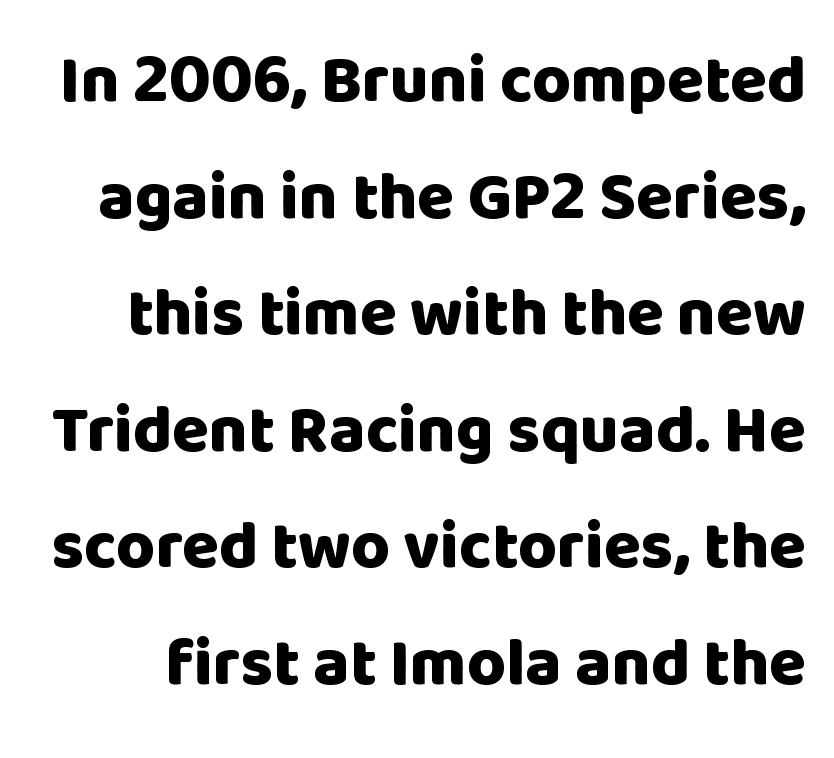
Q: Is the text bold? A: Yes.
Q: Is the text italic (slanted)? A: No, it is upright.
Q: Is the typeface a serif or a sans-serif typeface? A: Sans-serif.
Q: Is the text underlined? A: No.
Q: Is the spacing between letters normal or unusually wide? A: Normal.
Q: Width (condensed, normal, or wide)? A: Normal.
Q: Stroke contrast? A: Low.
Q: x-height? A: Large.
Q: Monospaced? A: No.
